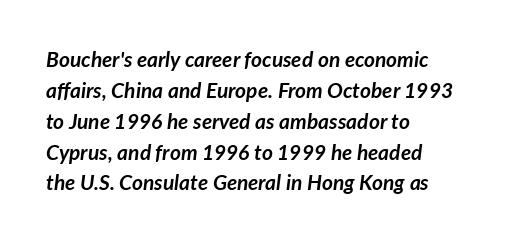
The image shows 21 px bold type, italic (leaning right); set left-aligned, normal line spacing (1.47x), normal letter spacing, not underlined.
